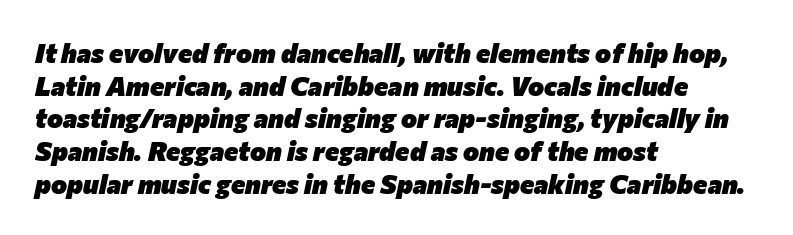
Descenders hang freely into open space. This sample uses an oblique cut, with every glyph tilted off the vertical. Between one letter and the next there's only the usual sliver of space. Compared with a centered layout, this one pins lines to the left instead.
